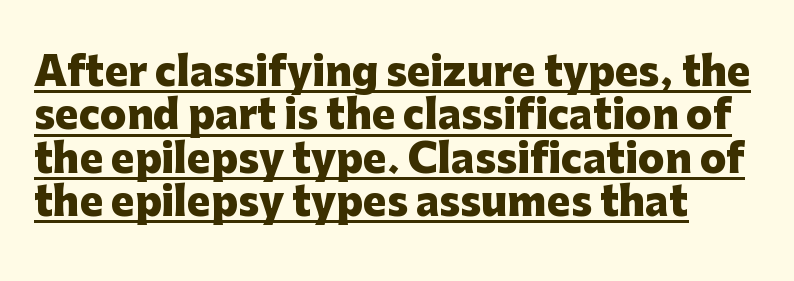
Q: Is the text bold? A: Yes.
Q: Is the text italic (slanted)? A: No, it is upright.
Q: Is the typeface a serif or a sans-serif typeface? A: Sans-serif.
Q: Is the text underlined? A: Yes.
Q: Is the spacing between letters normal or unusually wide? A: Normal.
Q: Is the spacing between lines tight, normal or loose? A: Tight.
Q: Width (condensed, normal, or wide)? A: Normal.
Q: Stroke contrast? A: Low.
Q: x-height? A: Medium.
Q: Monospaced? A: No.
